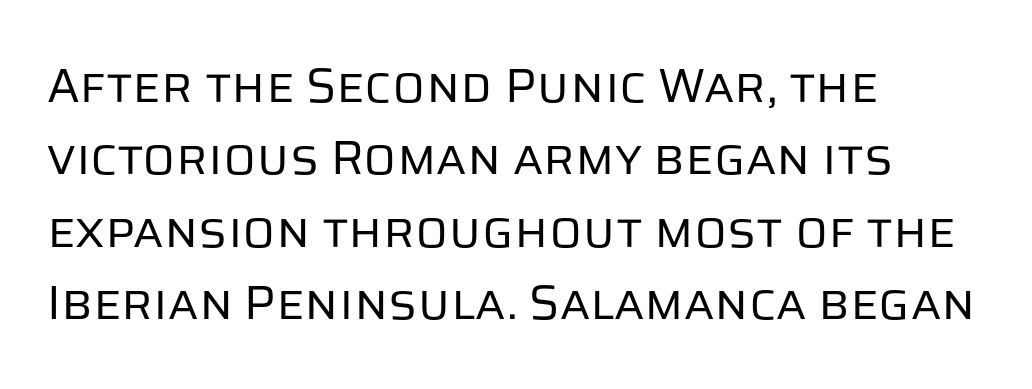
Vertical strokes here are truly vertical. The face used here is proportionally spaced, like ordinary book or web type. Horizontally, the lines are justified to the leading edge only. The vertical gap from one line to the next is medium. Is this a sans? Yes — the strokes have no serifs. Heaviness? Minimal to ordinary, like unemphasized prose.
